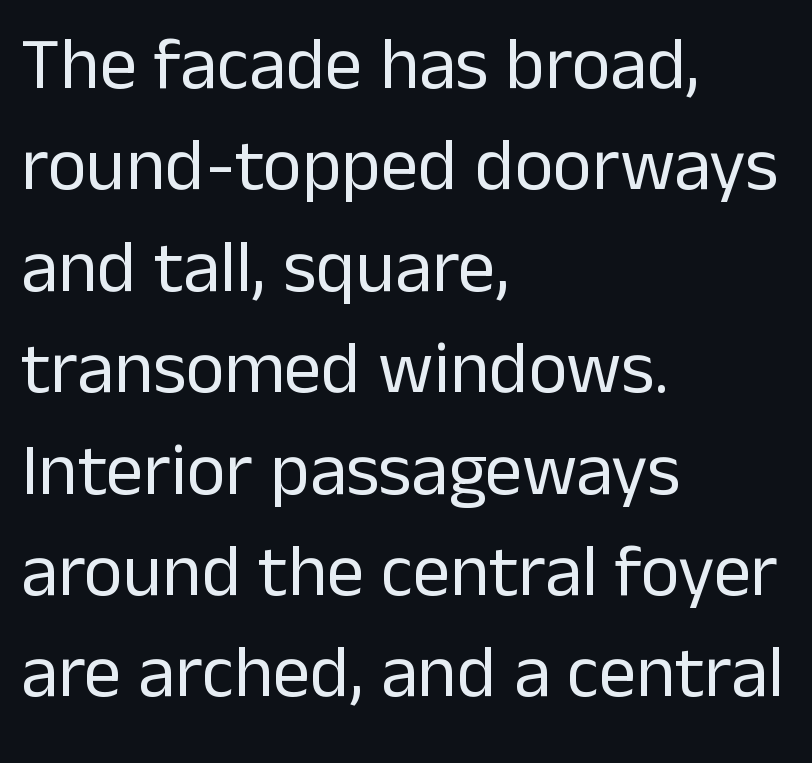
Visually the block forms a straight wall on the left and a jagged coastline on the right. The rendering uses natural spacing where letterforms have individual widths. A typesetter would call this leading conventional body-copy spacing. The foot of each line stays bare and open. Nope, no serifs anywhere on these letters. Students, note that the glyphs here touch the page at normal intervals.
